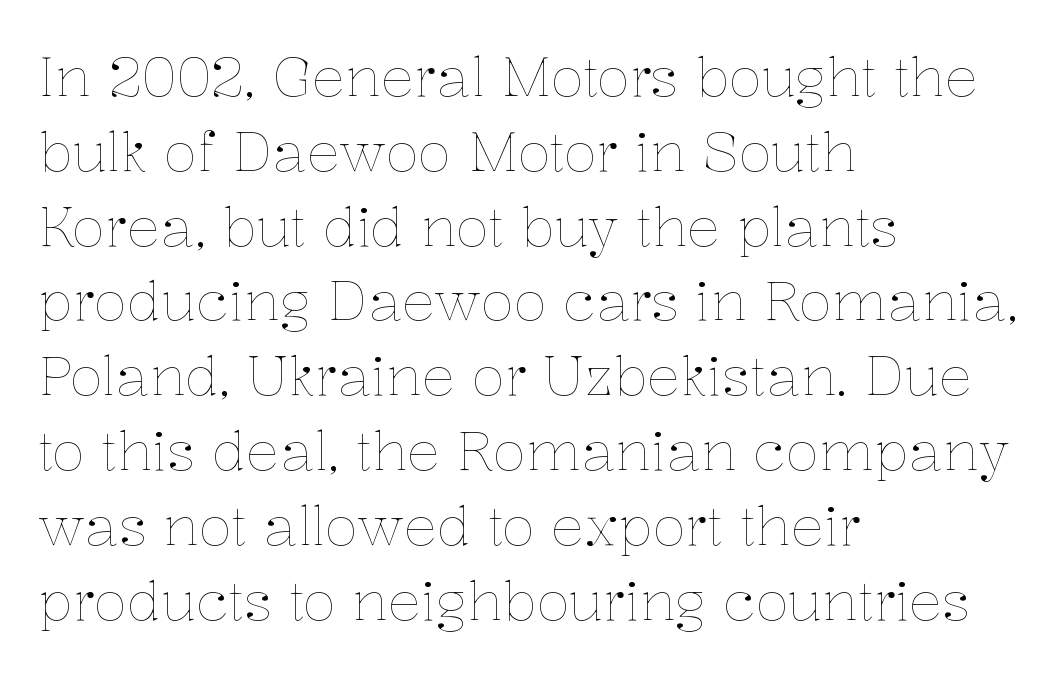
{"italic": "no", "bold": "no", "weight": "thin", "width": "normal", "stroke_contrast": "low", "x_height": "medium", "monospaced": "no", "underline": "no", "align": "left", "line_spacing": "normal", "line_spacing_ratio": 1.36, "letter_spacing": "normal", "letter_spacing_em": 0.0, "glyph_px": 55}
